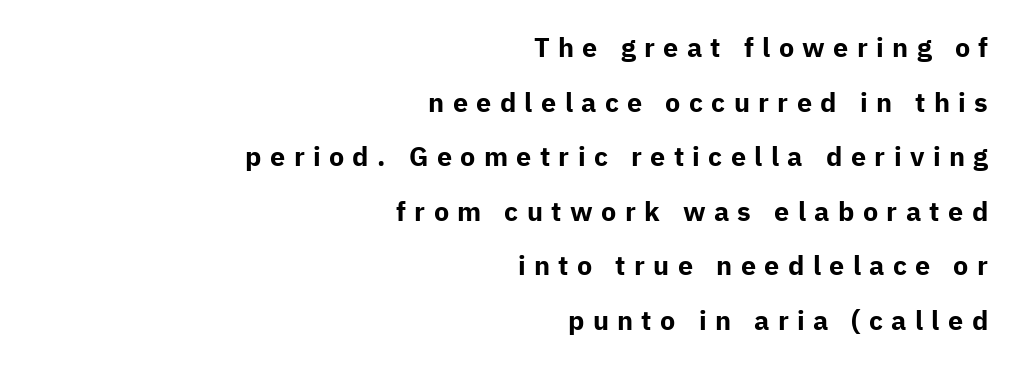
The image shows 27 px bold type, upright; set right-aligned, loose line spacing (2.02x), unusually wide letter spacing (+0.31 em), not underlined.
